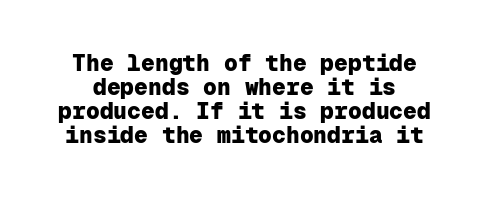
The image shows 23 px bold type, upright; set tight line spacing (1.04x), normal letter spacing, not underlined.
